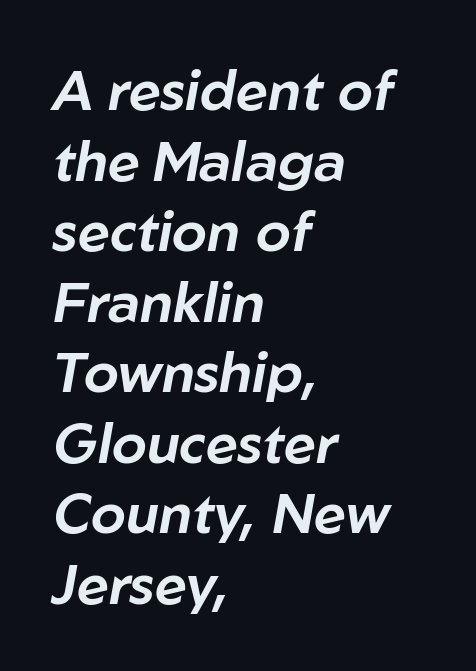
{"italic": "yes", "lean": "right", "slant_degrees": 10, "width": "normal", "stroke_contrast": "low", "x_height": "medium", "monospaced": "no", "underline": "no", "align": "left", "line_spacing": "normal", "line_spacing_ratio": 1.26, "letter_spacing": "normal", "letter_spacing_em": 0.0, "glyph_px": 56}
